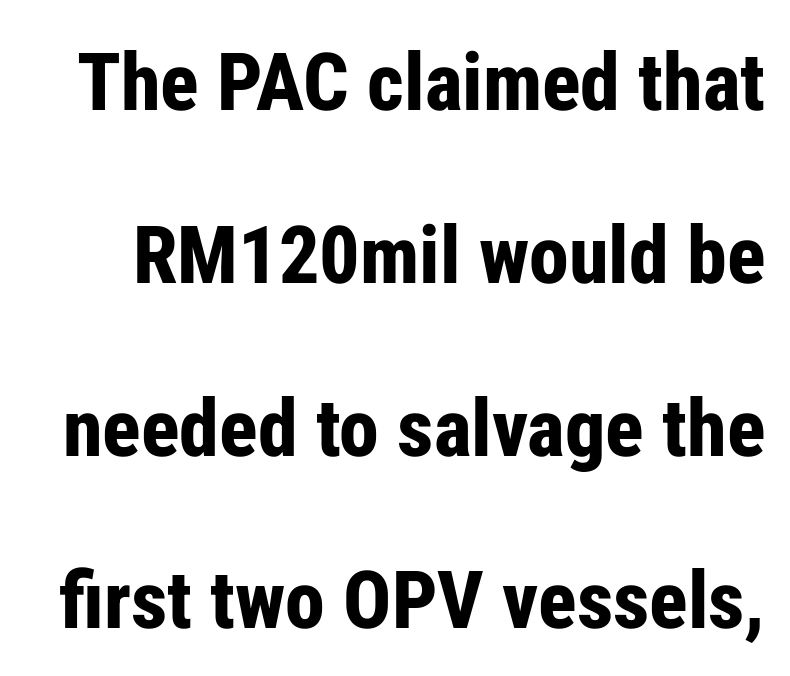
Q: Is the text bold? A: Yes.
Q: Is the text italic (slanted)? A: No, it is upright.
Q: Is the typeface a serif or a sans-serif typeface? A: Sans-serif.
Q: Is the text underlined? A: No.
Q: Is the spacing between letters normal or unusually wide? A: Normal.
Q: Is the spacing between lines tight, normal or loose? A: Loose.
Q: Width (condensed, normal, or wide)? A: Condensed.
Q: Stroke contrast? A: Low.
Q: x-height? A: Medium.
Q: Monospaced? A: No.
